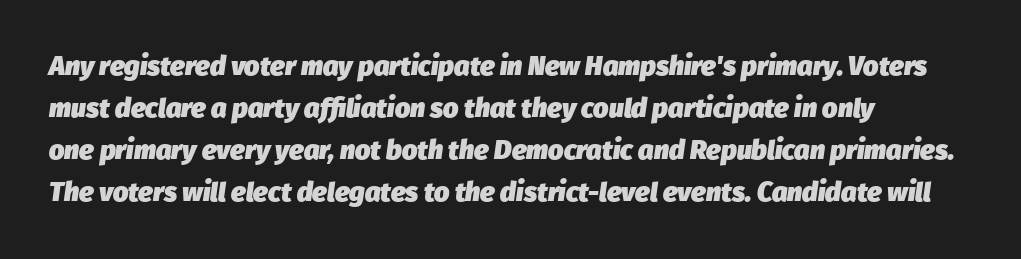
The vertical gap from one line to the next is medium. The face used here has the dense, thick strokes of a bold. Spacing between characters is what you'd get straight out of the box. Check under the words: just untouched page. The typesetter chose a ragged-right arrangement here. A typesetter would mark this as italic.
